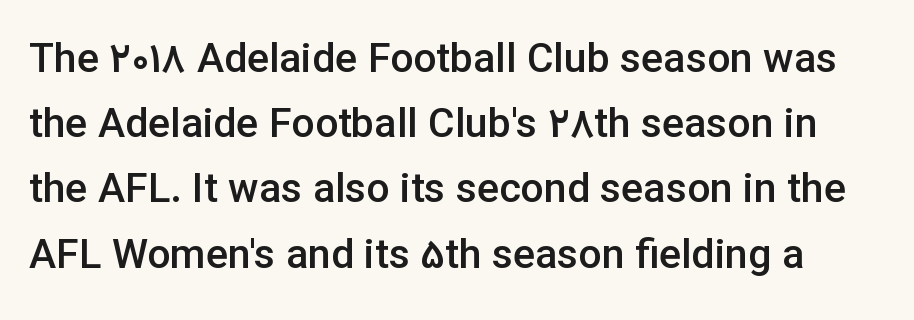
Italic: no, the glyphs are upright roman. Is this a fixed-width face? No — the glyphs have proportional, varying widths. This rendering employs a face without finishing strokes, i.e., a sans-serif. In terms of leading, this rendering sits right in the middle. Characters follow at the spacing the type designer built in. Weight check: semibold — heavier than regular, not quite bold.
